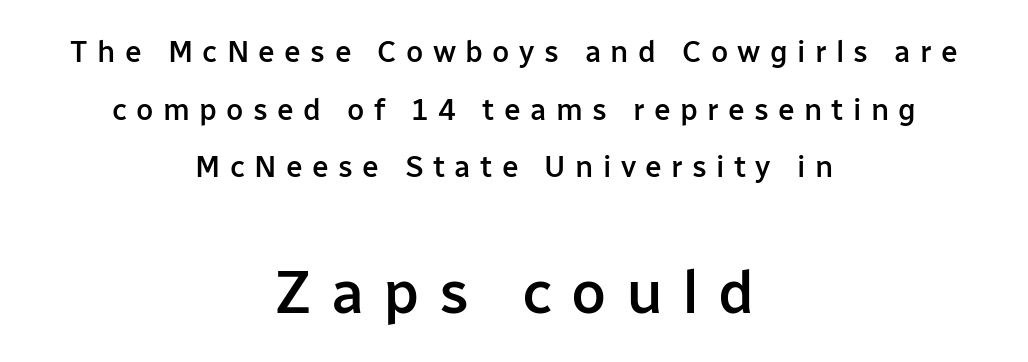
{"serif": "no", "italic": "no", "bold": "semi", "weight": "semibold", "width": "normal", "stroke_contrast": "low", "x_height": "medium", "monospaced": "no", "underline": "no", "align": "center", "line_spacing": "loose", "line_spacing_ratio": 1.92, "letter_spacing": "wide", "letter_spacing_em": 0.31, "larger_block": "second", "size_ratio": 2.03, "glyph_px": 61}
